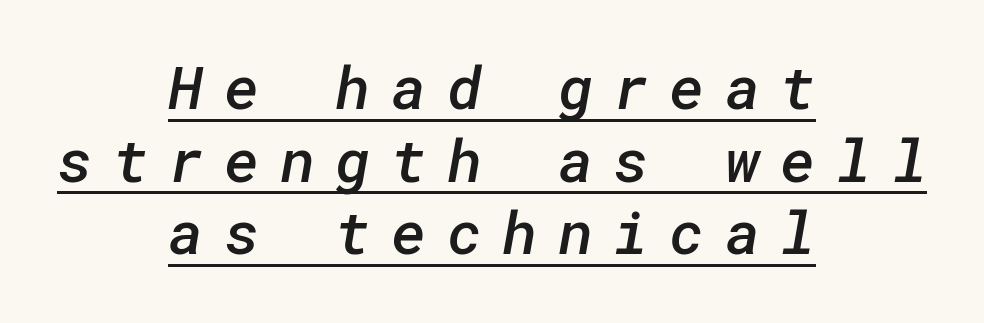
On the weight axis this lands at semibold, roughly 600. The passage shown is underscored from start to finish. Typographically, this falls in the sans-serif category. These lines have a slow, spaced-out rhythm from letter to letter. Caption: multi-line text, centered on the measure.
